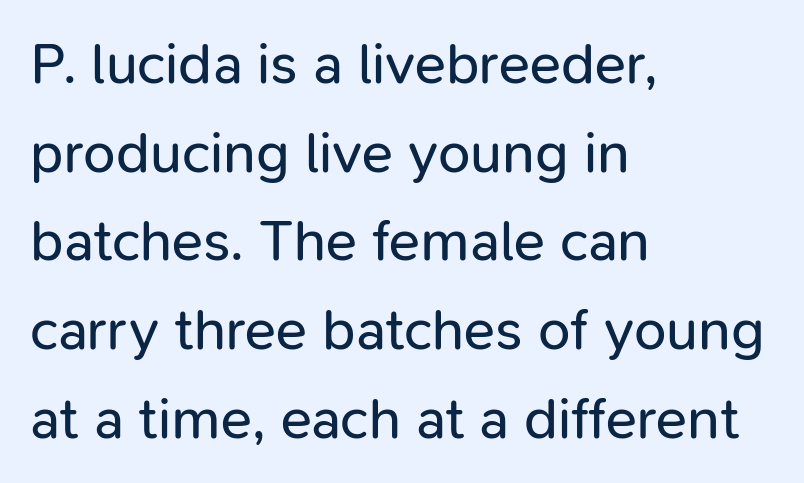
The image shows 58 px regular-weight sans-serif type, upright; set left-aligned, normal line spacing (1.53x), normal letter spacing, not underlined; low stroke contrast and a medium x-height.
